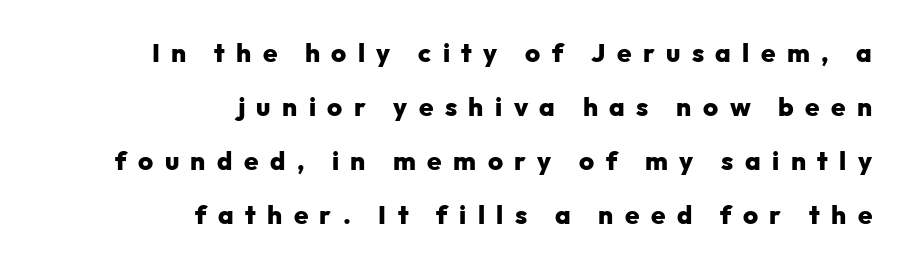
Q: Is the text bold? A: Yes.
Q: Is the text italic (slanted)? A: No, it is upright.
Q: Is the text underlined? A: No.
Q: How is the paragraph aligned? A: Right-aligned.
Q: Is the spacing between letters normal or unusually wide? A: Unusually wide.
Q: Is the spacing between lines tight, normal or loose? A: Loose.
